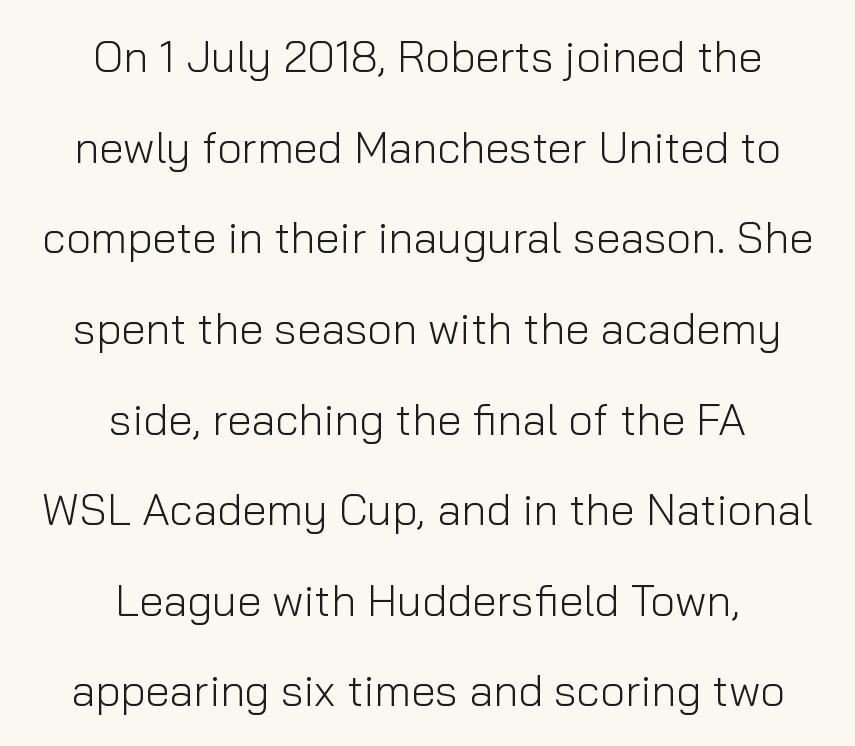
The image shows 44 px light sans-serif type, upright; set centered, loose line spacing (2.06x), normal letter spacing, not underlined; low stroke contrast and a medium x-height.
